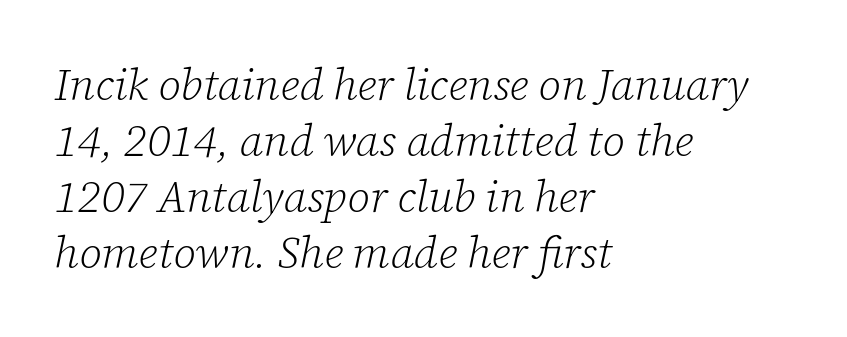
Q: Is the text bold? A: No.
Q: Is the text italic (slanted)? A: Yes, it leans right by about 12 degrees.
Q: Is the typeface a serif or a sans-serif typeface? A: Serif.
Q: Is the text underlined? A: No.
Q: How is the paragraph aligned? A: Left-aligned.
Q: Is the spacing between letters normal or unusually wide? A: Normal.
Q: Is the spacing between lines tight, normal or loose? A: Normal.
Q: Width (condensed, normal, or wide)? A: Normal.
Q: Stroke contrast? A: Low.
Q: x-height? A: Medium.
Q: Monospaced? A: No.
